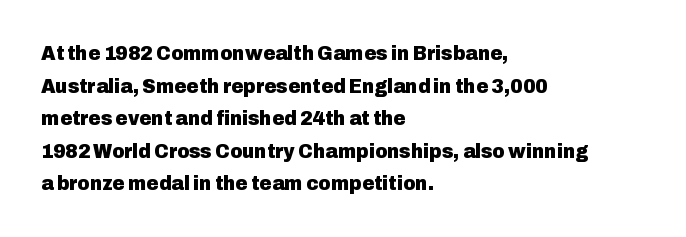
{"italic": "no", "bold": "yes", "underline": "no", "align": "left", "line_spacing": "normal", "line_spacing_ratio": 1.55, "letter_spacing": "normal", "letter_spacing_em": 0.0, "glyph_px": 21}
